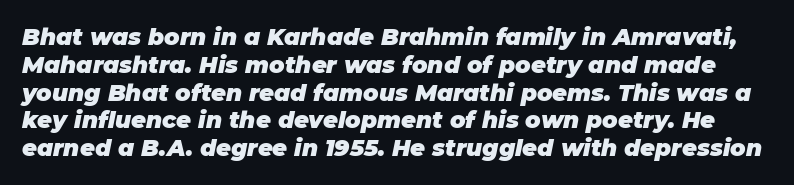
{"italic": "yes", "lean": "right", "slant_degrees": 11, "bold": "yes", "underline": "no", "line_spacing_ratio": 1.21, "letter_spacing": "normal", "letter_spacing_em": 0.0, "glyph_px": 23}
